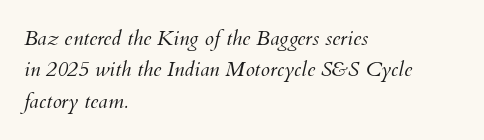
{"italic": "yes", "lean": "right", "slant_degrees": 12, "bold": "no", "underline": "no", "align": "left", "line_spacing": "normal", "line_spacing_ratio": 1.49, "letter_spacing": "normal", "letter_spacing_em": 0.0, "glyph_px": 21}
